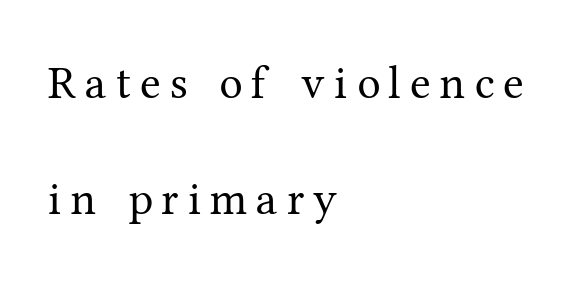
{"serif": "yes", "italic": "no", "bold": "no", "weight": "regular", "width": "normal", "stroke_contrast": "medium", "x_height": "medium", "monospaced": "no", "underline": "no", "align": "left", "line_spacing": "loose", "line_spacing_ratio": 2.47, "glyph_px": 47}
